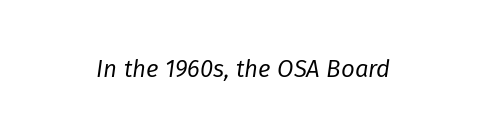
Q: Is the text bold? A: No.
Q: Is the text italic (slanted)? A: Yes, it leans right by about 8 degrees.
Q: Is the text underlined? A: No.
Q: Is the spacing between letters normal or unusually wide? A: Normal.
